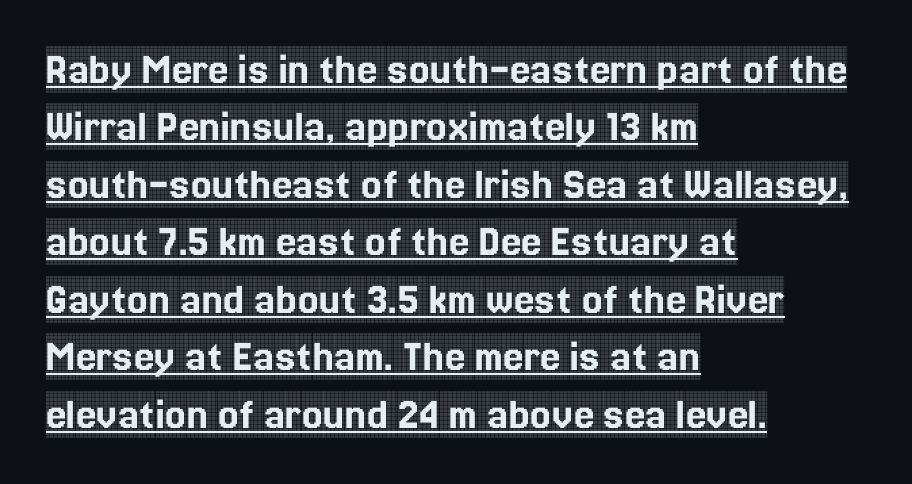
The image shows 46 px condensed serif type, upright; set left-aligned, normal line spacing (1.25x), normal letter spacing, underlined; a large x-height.
